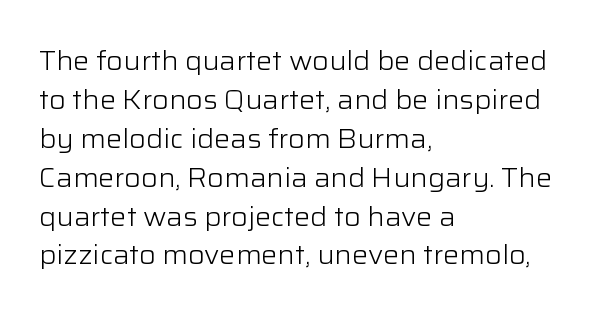
{"italic": "no", "bold": "no", "underline": "no", "align": "left", "line_spacing": "normal", "line_spacing_ratio": 1.44, "letter_spacing": "normal", "letter_spacing_em": 0.0, "glyph_px": 27}
